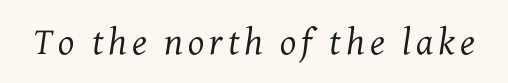
{"serif": "yes", "italic": "yes", "lean": "right", "slant_degrees": 7, "bold": "no", "weight": "regular", "width": "normal", "stroke_contrast": "medium", "x_height": "medium", "monospaced": "no", "underline": "no", "glyph_px": 38}
